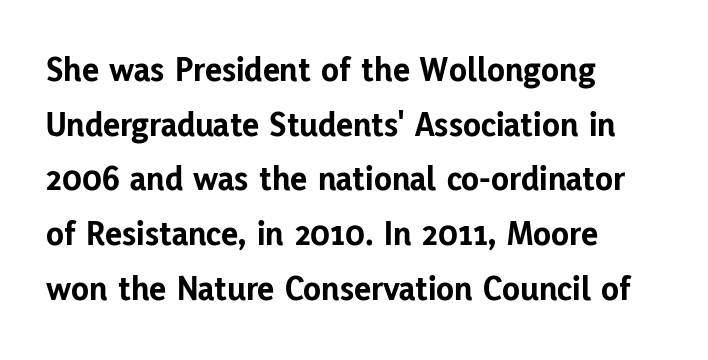
The image shows 36 px bold sans-serif type, upright; set left-aligned, normal line spacing (1.52x), normal letter spacing, not underlined; low stroke contrast and a medium x-height.
